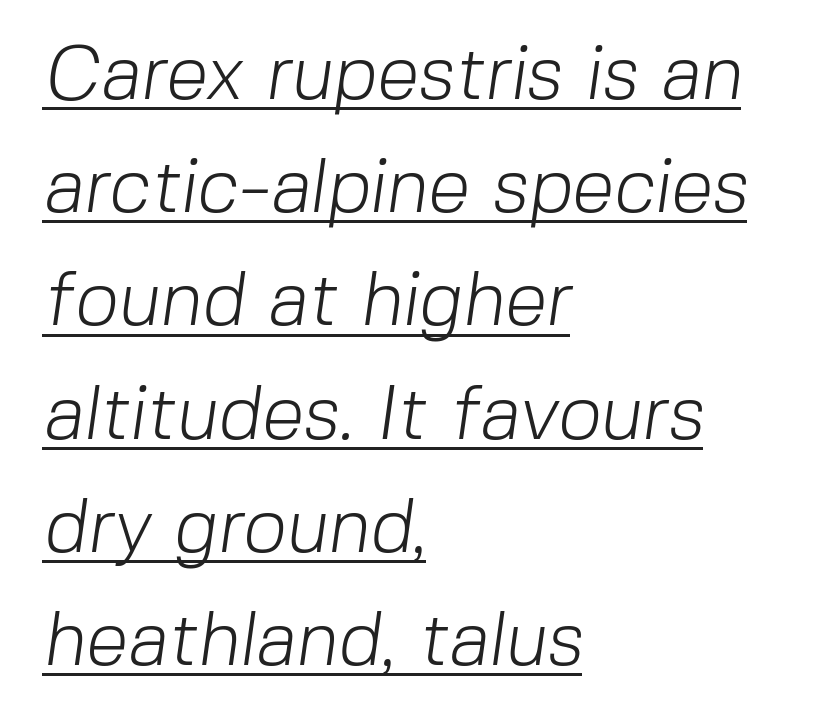
Q: Is the text bold? A: No.
Q: Is the typeface a serif or a sans-serif typeface? A: Sans-serif.
Q: Is the text underlined? A: Yes.
Q: How is the paragraph aligned? A: Left-aligned.
Q: Is the spacing between letters normal or unusually wide? A: Normal.
Q: Is the spacing between lines tight, normal or loose? A: Normal.
Q: Width (condensed, normal, or wide)? A: Normal.
Q: Stroke contrast? A: Low.
Q: x-height? A: Medium.
Q: Monospaced? A: No.
